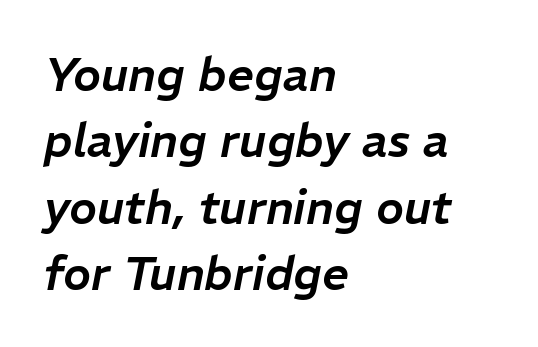
{"italic": "yes", "lean": "right", "slant_degrees": 11, "width": "normal", "stroke_contrast": "low", "x_height": "medium", "monospaced": "no", "underline": "no", "align": "left", "line_spacing": "normal", "line_spacing_ratio": 1.41, "letter_spacing": "normal", "letter_spacing_em": 0.0, "glyph_px": 47}
